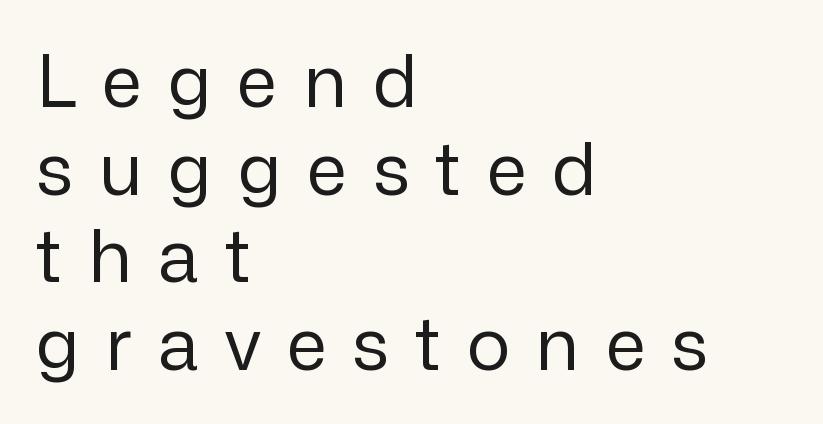
The passage shown is typeset with a sans-serif family. The face used here is proportionally spaced, like ordinary book or web type. Teacher's note: observe the even left margin — that is flush-left alignment. Descenders hang freely into open space.
